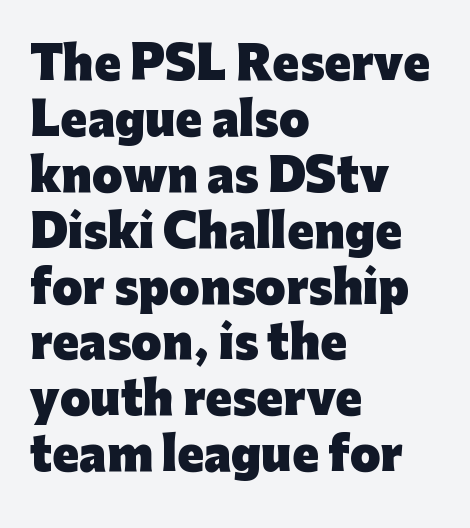
In terms of letterform style, serifs are entirely absent. Evenly set lines give the paragraph a standard silhouette. Letters rest on an invisible, unmarked baseline. Words appear dense and cohesive because spacing is normal.
